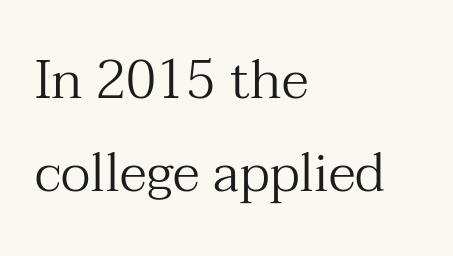
Q: Is the text bold? A: No.
Q: Is the text italic (slanted)? A: No, it is upright.
Q: Is the typeface a serif or a sans-serif typeface? A: Serif.
Q: Is the text underlined? A: No.
Q: How is the paragraph aligned? A: Left-aligned.
Q: Is the spacing between letters normal or unusually wide? A: Normal.
Q: Width (condensed, normal, or wide)? A: Normal.
Q: Stroke contrast? A: Medium.
Q: x-height? A: Medium.
Q: Monospaced? A: No.
